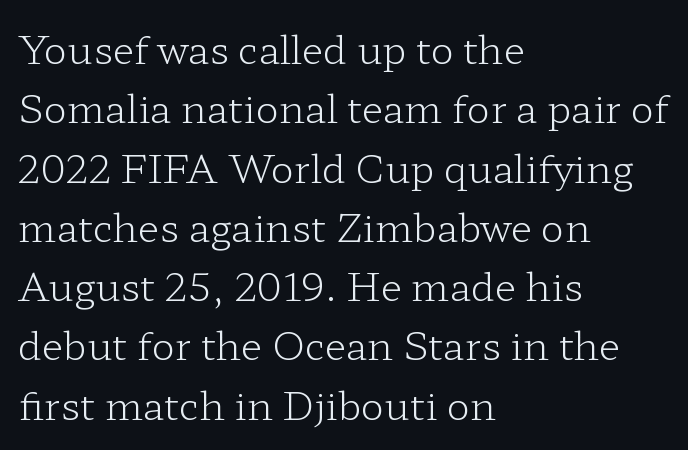
Q: Is the text bold? A: No.
Q: Is the text italic (slanted)? A: No, it is upright.
Q: Is the typeface a serif or a sans-serif typeface? A: Serif.
Q: Is the text underlined? A: No.
Q: How is the paragraph aligned? A: Left-aligned.
Q: Is the spacing between letters normal or unusually wide? A: Normal.
Q: Is the spacing between lines tight, normal or loose? A: Normal.
Q: Width (condensed, normal, or wide)? A: Wide.
Q: Stroke contrast? A: Low.
Q: x-height? A: Medium.
Q: Monospaced? A: No.
